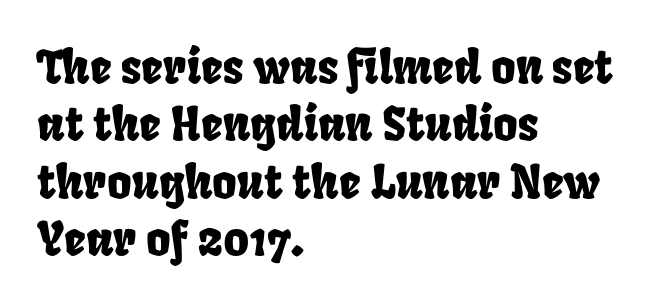
Q: Is the text underlined? A: No.
Q: How is the paragraph aligned? A: Left-aligned.
Q: Is the spacing between letters normal or unusually wide? A: Normal.
Q: Width (condensed, normal, or wide)? A: Condensed.
Q: Stroke contrast? A: Low.
Q: x-height? A: Large.
Q: Monospaced? A: No.
